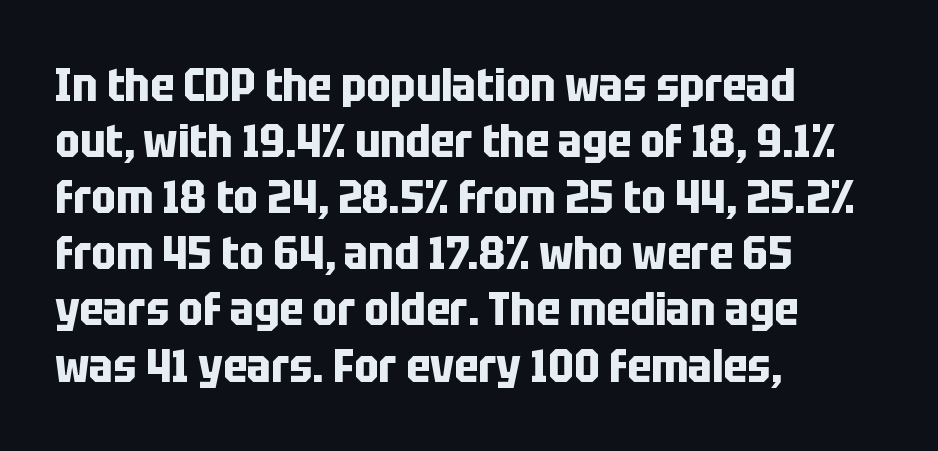
Q: Is the text bold? A: Yes.
Q: Is the text italic (slanted)? A: No, it is upright.
Q: Is the typeface a serif or a sans-serif typeface? A: Sans-serif.
Q: Is the text underlined? A: No.
Q: How is the paragraph aligned? A: Left-aligned.
Q: Is the spacing between letters normal or unusually wide? A: Normal.
Q: Width (condensed, normal, or wide)? A: Condensed.
Q: Stroke contrast? A: Low.
Q: x-height? A: Large.
Q: Monospaced? A: No.
